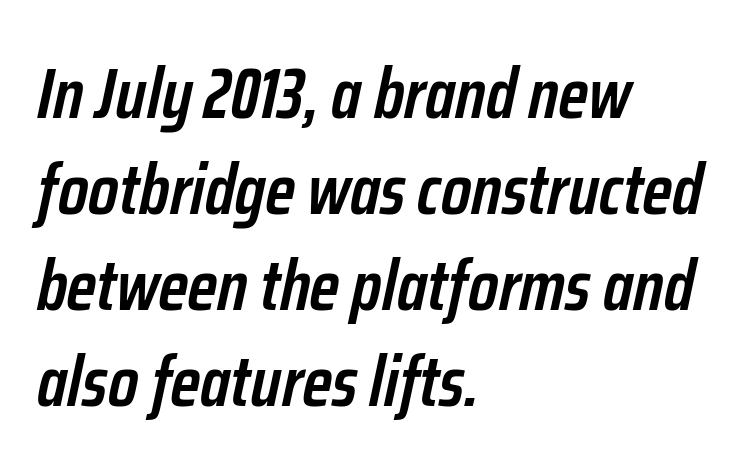
Bold? Not quite — semibold, heavier than regular but stopping short. The zone under the glyphs is completely vacant. One glance says typical: line gaps are just what's usual. Note the varied advance widths — an 'i' is clearly narrower than an 'm'. Rendered with sloped, italic letterforms.
